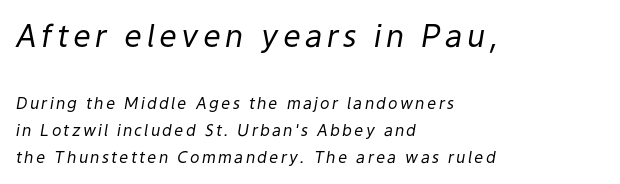
Caption: multi-line text, flush left, ragged right. A typesetter would call this proportional, since set widths differ per character. Ink coverage per letter is moderate at most. Between these two stacked blocks, the higher one wins on size. The lettering tilts uniformly, giving the passage an italic look.
